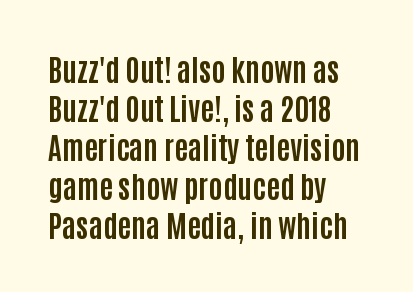
The face used here is a sans, in the tradition of grotesques and geometrics. Alignment: flush left. Rows of type keep a routine distance in the vertical direction. Nope, not italic — everything's standing straight. Only glyphs here, with clear space below each row.
